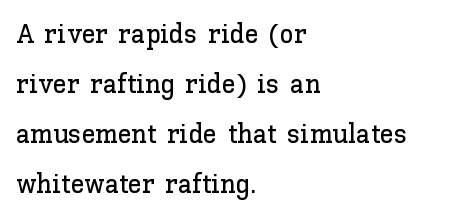
Here the glyphs are tracked normally, forming tight word shapes. Spacing verdict: proportional, widths tailored to each character. Posture: vertical. Typeset ragged right — the left edge is the straight one. Clear beneath every line of the passage.
